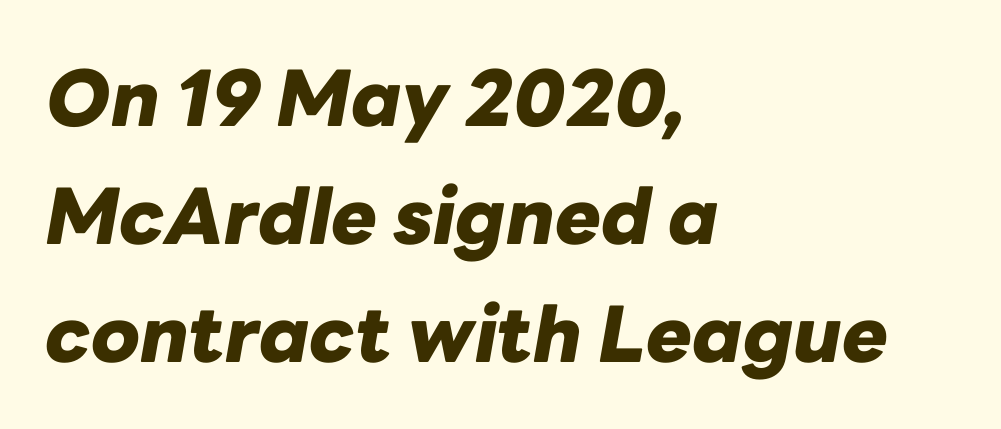
Q: Is the text bold? A: Yes.
Q: Is the text italic (slanted)? A: Yes, it leans right by about 10 degrees.
Q: Is the text underlined? A: No.
Q: How is the paragraph aligned? A: Left-aligned.
Q: Is the spacing between letters normal or unusually wide? A: Normal.
Q: Is the spacing between lines tight, normal or loose? A: Normal.
Q: Width (condensed, normal, or wide)? A: Normal.
Q: Stroke contrast? A: Low.
Q: x-height? A: Medium.
Q: Monospaced? A: No.
